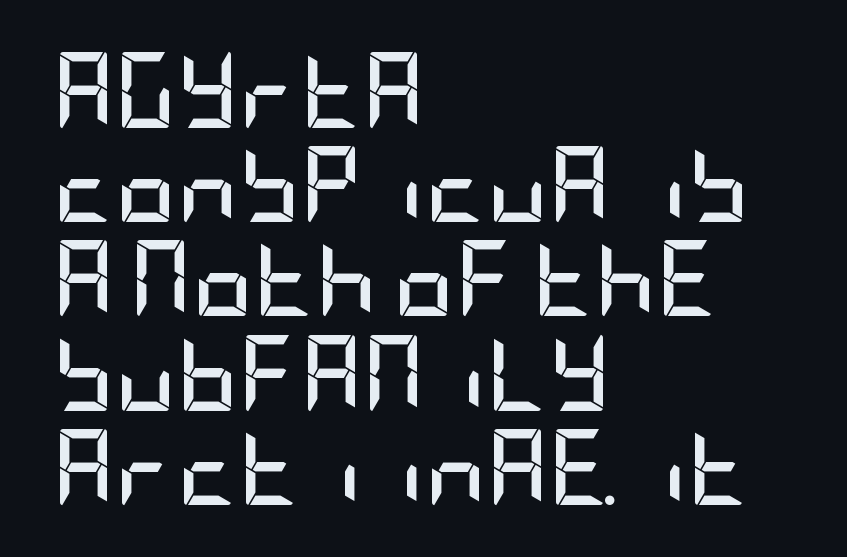
Q: Is the text bold? A: Yes.
Q: Is the text italic (slanted)? A: No, it is upright.
Q: Is the typeface a serif or a sans-serif typeface? A: Sans-serif.
Q: Is the text underlined? A: No.
Q: How is the paragraph aligned? A: Left-aligned.
Q: Is the spacing between letters normal or unusually wide? A: Normal.
Q: Width (condensed, normal, or wide)? A: Condensed.
Q: Stroke contrast? A: Low.
Q: x-height? A: Large.
